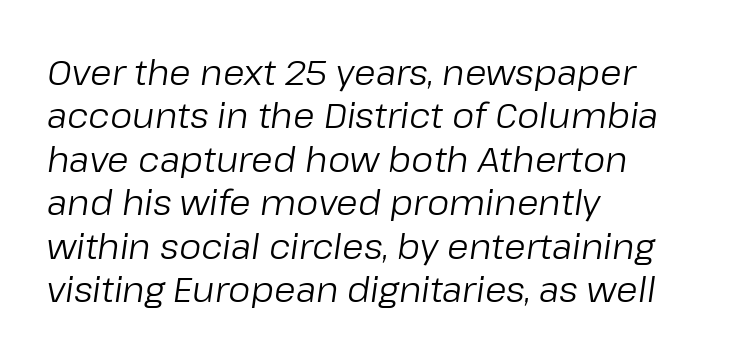
The image shows 35 px regular-weight type, italic (leaning right); set left-aligned, line spacing 1.24x, normal letter spacing, not underlined; low stroke contrast and a medium x-height.
